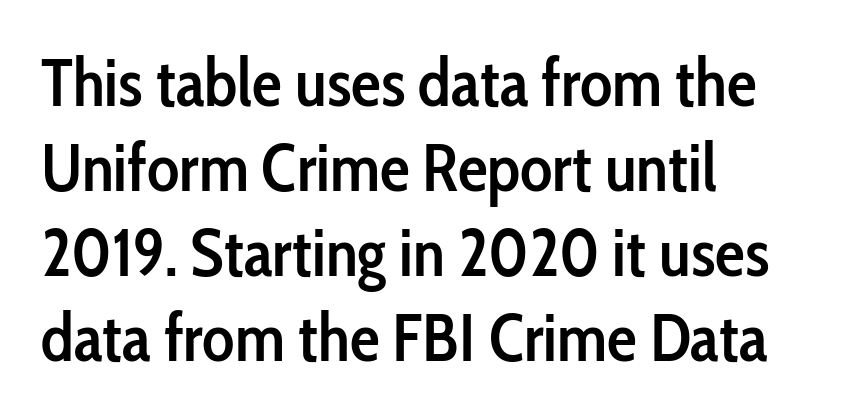
The font is running at a semibold setting, under full bold. Spacing verdict: proportional, widths tailored to each character. If you measured baseline to baseline, you'd find a middling distance. Every stem runs plumb, perpendicular to the baseline.
